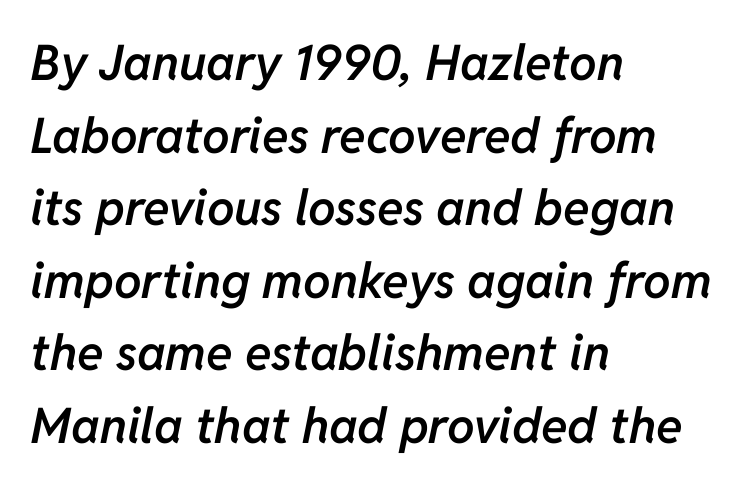
The image shows 49 px semibold type, italic (leaning right); set left-aligned, normal line spacing (1.48x), normal letter spacing, not underlined; low stroke contrast and a medium x-height.
